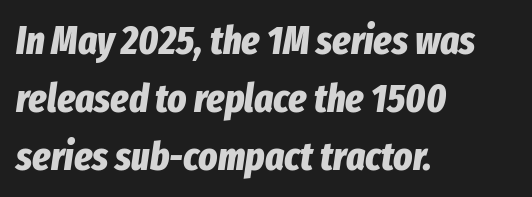
{"italic": "yes", "lean": "right", "slant_degrees": 8, "bold": "yes", "weight": "bold", "width": "condensed", "stroke_contrast": "low", "x_height": "medium", "monospaced": "no", "underline": "no", "align": "left", "line_spacing": "normal", "line_spacing_ratio": 1.45, "letter_spacing": "normal", "letter_spacing_em": 0.0, "glyph_px": 40}
